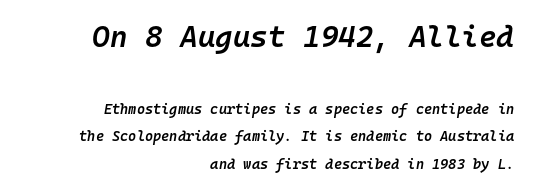
Each glyph is drawn with semibold strokes, heavier than normal yet not fully bold. Underline: absent. In terms of posture, this sample is oblique. Fixed-width glyphs throughout — classic coding-font behaviour. Right-aligned paragraph, ragged on the left. Each new line begins a long way beneath the previous one.
